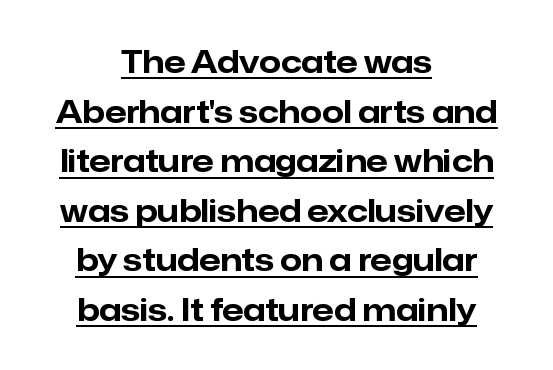
{"serif": "no", "italic": "no", "bold": "yes", "weight": "bold", "width": "normal", "stroke_contrast": "low", "x_height": "medium", "monospaced": "no", "underline": "yes", "align": "center", "line_spacing": "normal", "line_spacing_ratio": 1.6, "letter_spacing": "normal", "letter_spacing_em": 0.0, "glyph_px": 31}
